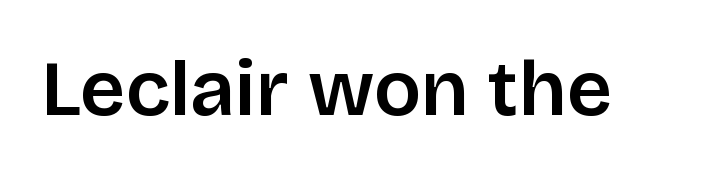
Q: Is the text italic (slanted)? A: No, it is upright.
Q: Is the typeface a serif or a sans-serif typeface? A: Sans-serif.
Q: Is the text underlined? A: No.
Q: Is the spacing between letters normal or unusually wide? A: Normal.
Q: Width (condensed, normal, or wide)? A: Normal.
Q: Stroke contrast? A: Low.
Q: x-height? A: Large.
Q: Monospaced? A: No.
